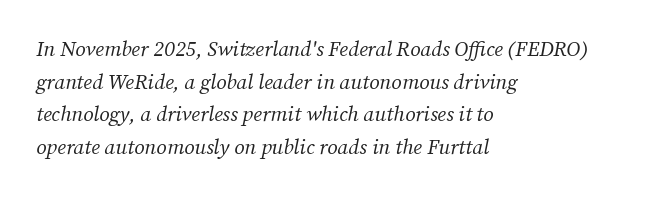
Q: Is the text bold? A: No.
Q: Is the text italic (slanted)? A: Yes, it leans right by about 12 degrees.
Q: Is the text underlined? A: No.
Q: How is the paragraph aligned? A: Left-aligned.
Q: Is the spacing between letters normal or unusually wide? A: Normal.
Q: Is the spacing between lines tight, normal or loose? A: Normal.
